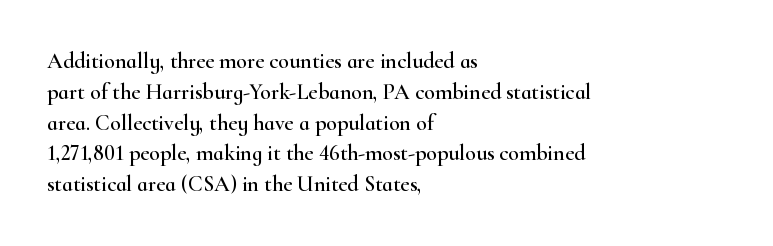
{"italic": "no", "underline": "no", "align": "left", "line_spacing": "normal", "line_spacing_ratio": 1.4, "letter_spacing": "normal", "letter_spacing_em": 0.0, "glyph_px": 22}
